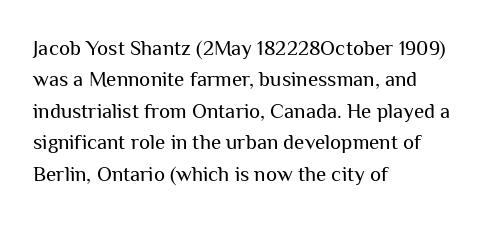
{"italic": "no", "bold": "no", "underline": "no", "align": "left", "line_spacing": "normal", "line_spacing_ratio": 1.5, "letter_spacing": "normal", "letter_spacing_em": 0.0, "glyph_px": 21}
